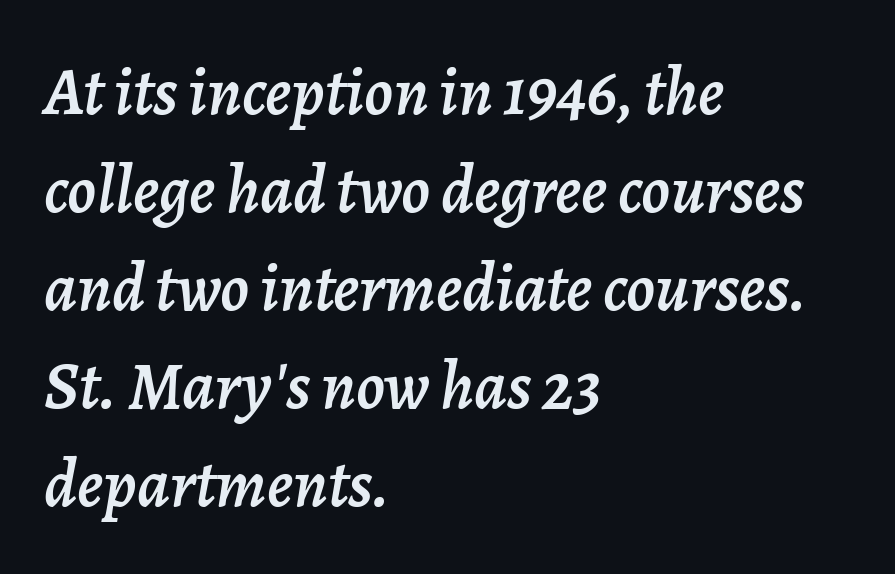
{"italic": "yes", "lean": "right", "slant_degrees": 7, "width": "normal", "stroke_contrast": "low", "x_height": "medium", "monospaced": "no", "underline": "no", "align": "left", "line_spacing": "normal", "line_spacing_ratio": 1.44, "letter_spacing": "normal", "letter_spacing_em": 0.0, "glyph_px": 68}
